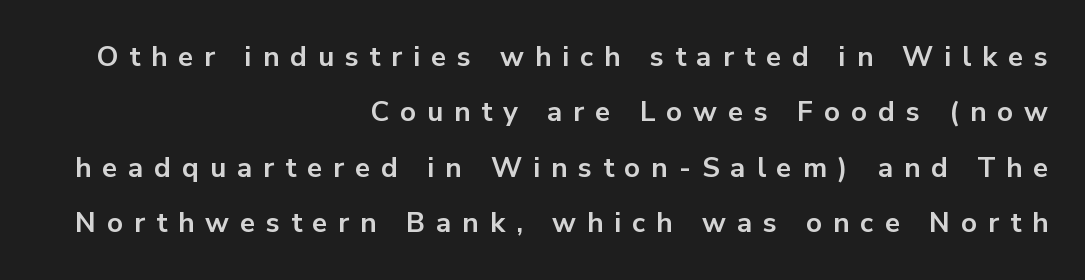
Q: Is the text bold? A: Yes.
Q: Is the text italic (slanted)? A: No, it is upright.
Q: Is the typeface a serif or a sans-serif typeface? A: Sans-serif.
Q: Is the text underlined? A: No.
Q: How is the paragraph aligned? A: Right-aligned.
Q: Is the spacing between letters normal or unusually wide? A: Unusually wide.
Q: Is the spacing between lines tight, normal or loose? A: Loose.
Q: Width (condensed, normal, or wide)? A: Normal.
Q: Stroke contrast? A: Low.
Q: x-height? A: Medium.
Q: Monospaced? A: No.
